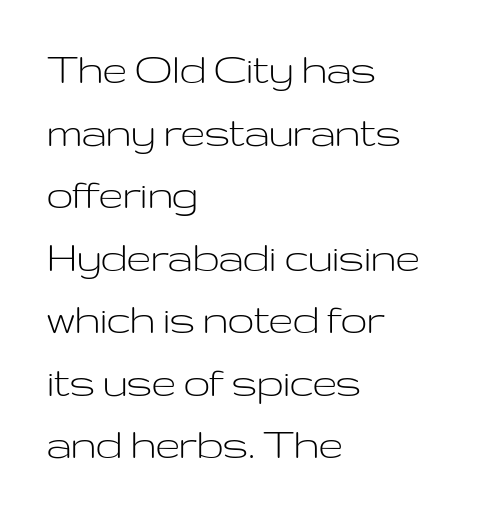
Each letter keeps its own natural width here, so spacing adapts to shape. In terms of letterform style, serifs are entirely absent. Honestly, the row spacing looks completely unremarkable. The area under the type is left untouched. The font is comparable to plain body text, perhaps lighter. The setting favours the left margin, as ordinary paragraphs usually do.
